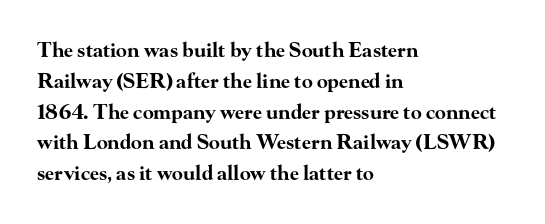
The image shows 20 px bold type, upright; set left-aligned, normal line spacing (1.54x), normal letter spacing, not underlined.
